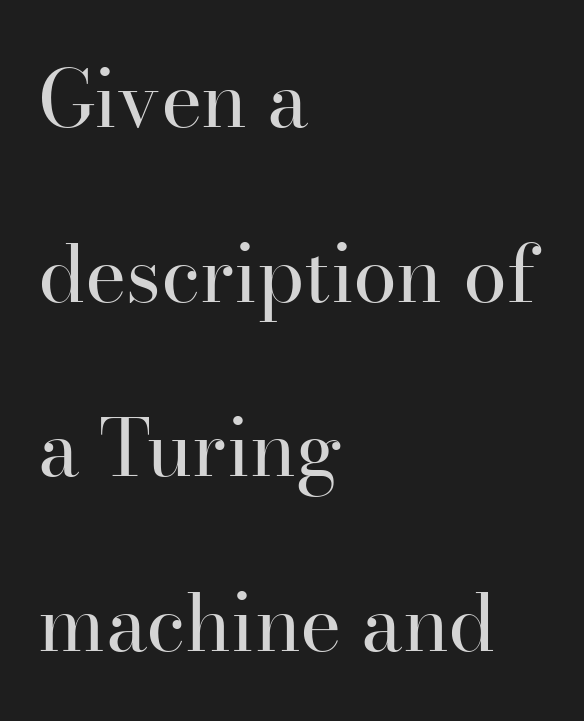
{"serif": "yes", "italic": "no", "bold": "no", "weight": "regular", "width": "normal", "stroke_contrast": "high", "x_height": "small", "monospaced": "no", "underline": "no", "align": "left", "line_spacing": "loose", "line_spacing_ratio": 2.21, "letter_spacing": "normal", "letter_spacing_em": 0.0, "glyph_px": 79}
